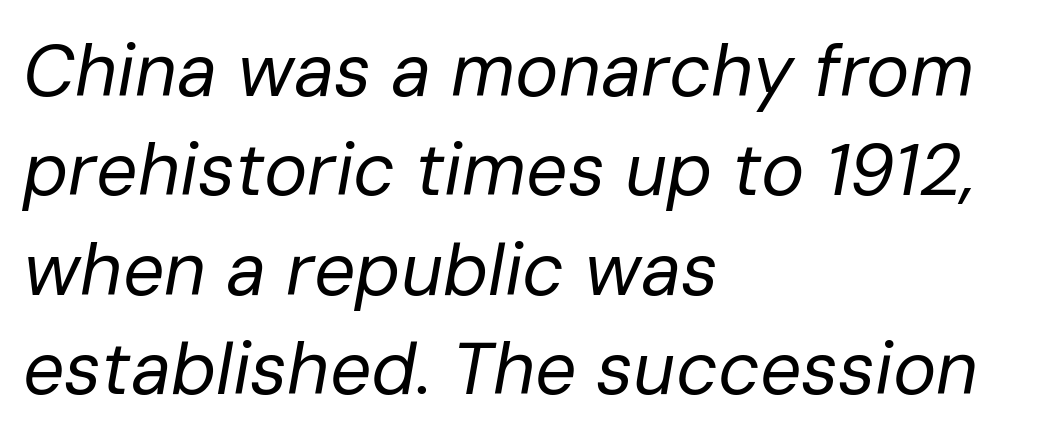
The letters advance in unequal steps, a hallmark of proportional type. A typesetter would mark this as italic. Students, observe: this is what conventionally led text looks like. Each stroke keeps to a modest, everyday thickness or less. Type without underlining.
